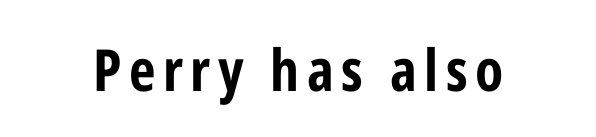
The image shows 58 px bold, condensed sans-serif type, upright; set not underlined; low stroke contrast and a medium x-height.
